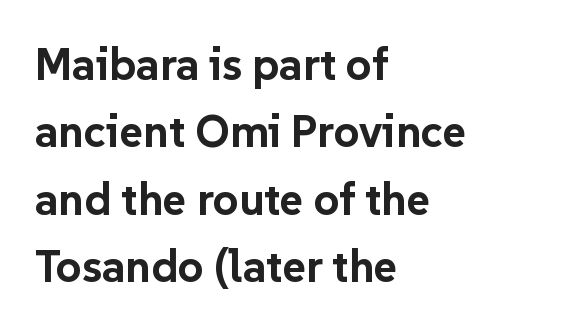
The image shows 45 px bold sans-serif type, upright; set left-aligned, normal line spacing (1.5x), normal letter spacing, not underlined; low stroke contrast and a medium x-height.
